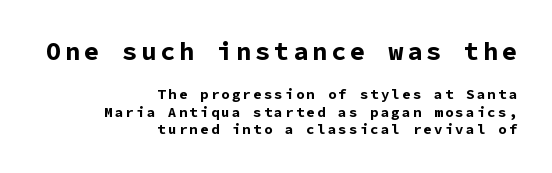
{"italic": "no", "bold": "yes", "underline": "no", "align": "right", "line_spacing_ratio": 1.22, "larger_block": "first", "size_ratio": 1.79, "glyph_px": 25}
